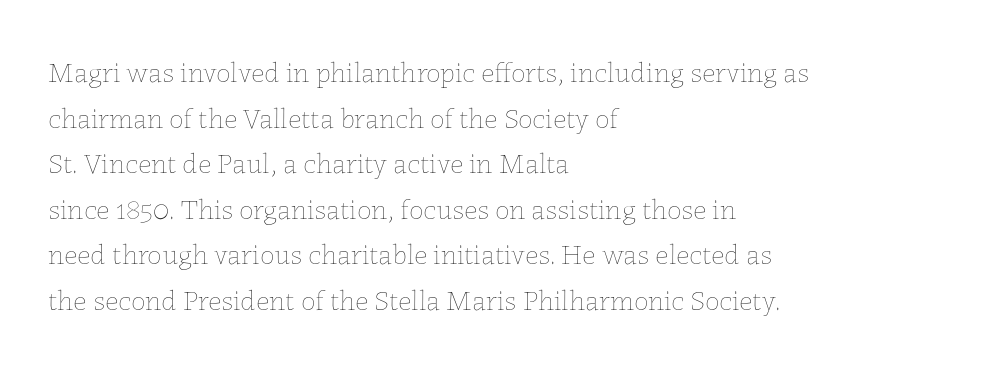
The rendering uses a moderate line-height, typical for paragraphs. Compared with typical body copy, the letter spacing here is the same. The letters stand straight up with perfectly vertical stems. Check the space under the baseline: it is left empty. Ink coverage per letter is moderate at most. The lines are quadded left.
